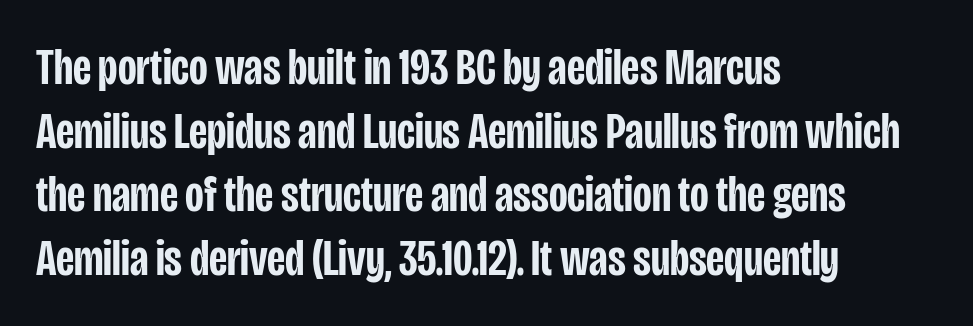
No italicization has been applied; the sample stays upright. To sum up the face: it is a sans, with no serifs. Where is the straight margin? On the left. Letters rest on an invisible, unmarked baseline. No extra tracking has been applied to these lines. Is the type bold? Partly — it's a semibold, heavier than regular but not fully bold.
